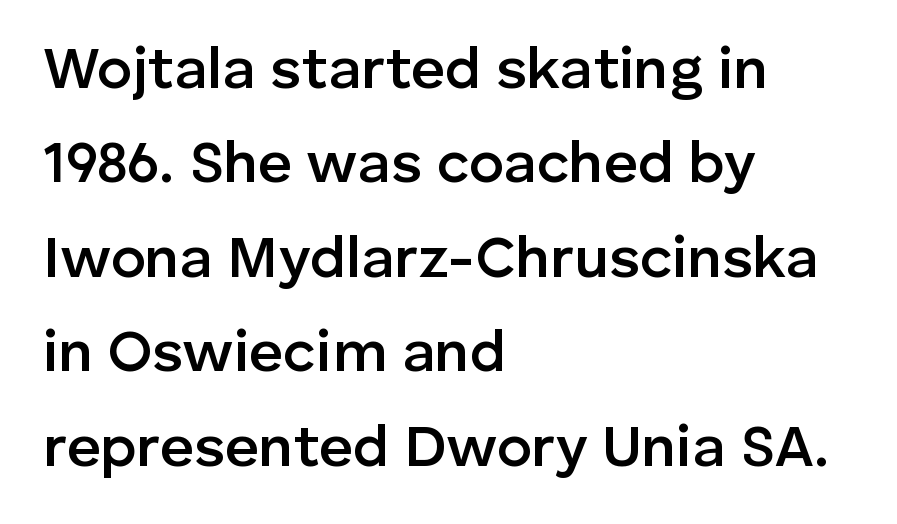
{"serif": "no", "italic": "no", "bold": "semi", "weight": "semibold", "width": "normal", "stroke_contrast": "low", "x_height": "medium", "monospaced": "no", "underline": "no", "align": "left", "line_spacing": "normal", "line_spacing_ratio": 1.6, "letter_spacing": "normal", "letter_spacing_em": 0.0, "glyph_px": 59}
